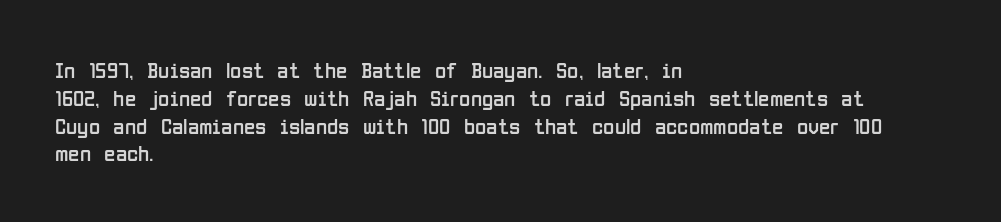
The image shows 23 px text type, upright; set left-aligned, line spacing 1.21x, normal letter spacing, not underlined.
